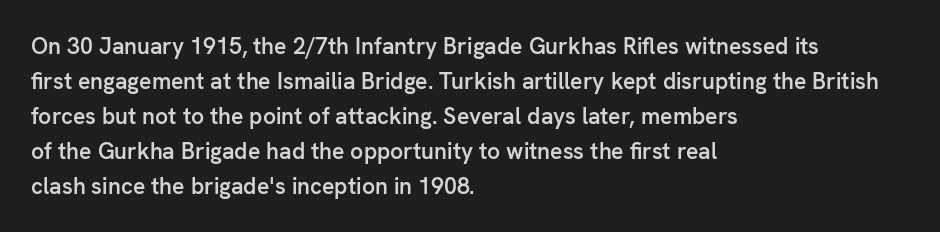
{"italic": "no", "bold": "semi", "underline": "no", "align": "left", "line_spacing": "normal", "line_spacing_ratio": 1.52, "letter_spacing": "normal", "letter_spacing_em": 0.0, "glyph_px": 23}
